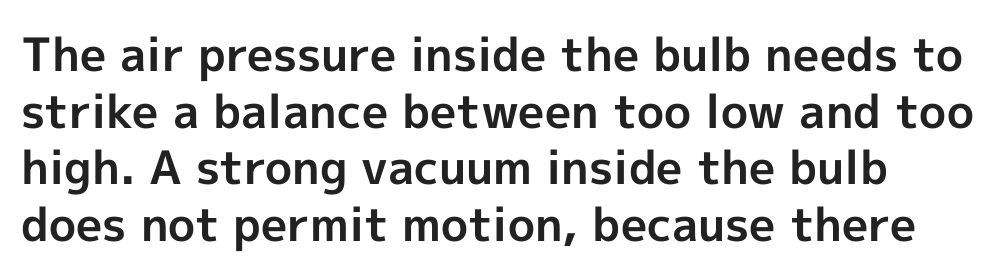
Do the letters lean? They stand straight. Beneath every word, the page is bare. Heavy, bold letterforms. No extra tracking has been applied to these lines. Is this a fixed-width face? No — the glyphs have proportional, varying widths.
